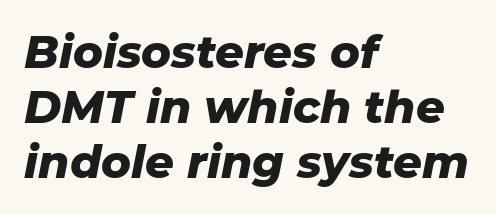
Q: Is the text bold? A: Yes.
Q: Is the text italic (slanted)? A: Yes, it leans right by about 11 degrees.
Q: Is the text underlined? A: No.
Q: How is the paragraph aligned? A: Left-aligned.
Q: Is the spacing between letters normal or unusually wide? A: Normal.
Q: Width (condensed, normal, or wide)? A: Normal.
Q: Stroke contrast? A: Low.
Q: x-height? A: Medium.
Q: Monospaced? A: No.
